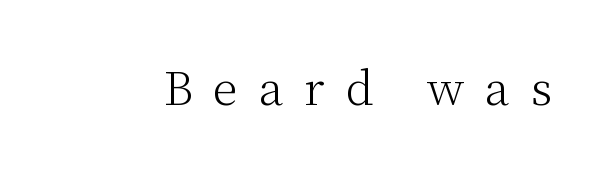
The image shows 45 px light serif type, upright; set unusually wide letter spacing (+0.47 em), not underlined; medium stroke contrast and a medium x-height.
